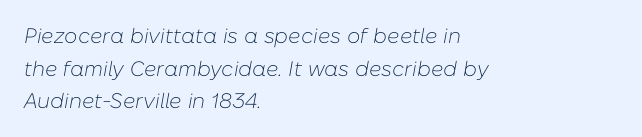
{"italic": "yes", "lean": "right", "slant_degrees": 10, "bold": "no", "underline": "no", "align": "left", "line_spacing": "normal", "line_spacing_ratio": 1.55, "letter_spacing": "normal", "letter_spacing_em": 0.0, "glyph_px": 21}
